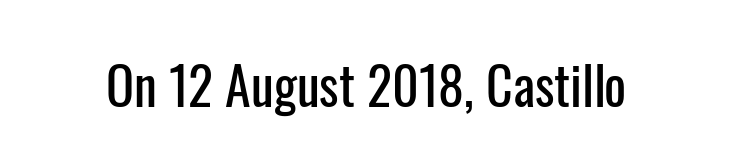
{"serif": "no", "italic": "no", "width": "condensed", "stroke_contrast": "low", "x_height": "medium", "monospaced": "no", "underline": "no", "letter_spacing": "normal", "letter_spacing_em": 0.0, "glyph_px": 52}
